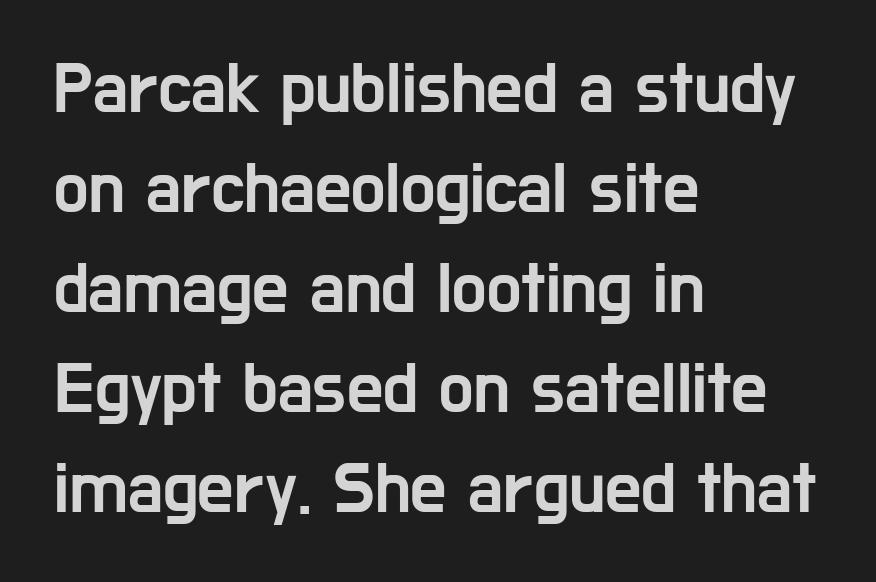
{"serif": "no", "italic": "no", "width": "condensed", "stroke_contrast": "low", "x_height": "medium", "monospaced": "no", "underline": "no", "align": "left", "line_spacing": "normal", "line_spacing_ratio": 1.39, "letter_spacing": "normal", "letter_spacing_em": 0.0, "glyph_px": 72}
